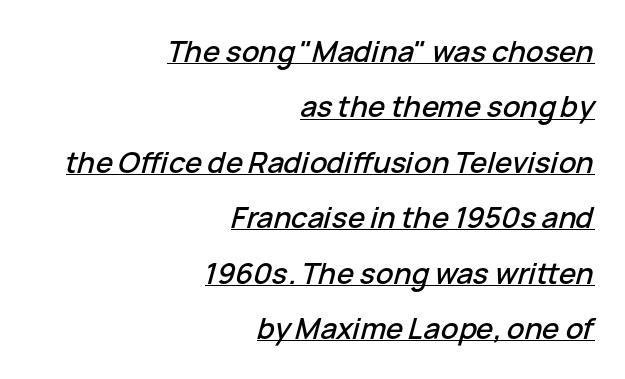
Q: Is the text italic (slanted)? A: Yes, it leans right by about 15 degrees.
Q: Is the text underlined? A: Yes.
Q: How is the paragraph aligned? A: Right-aligned.
Q: Is the spacing between letters normal or unusually wide? A: Normal.
Q: Is the spacing between lines tight, normal or loose? A: Loose.
Q: Width (condensed, normal, or wide)? A: Normal.
Q: Stroke contrast? A: Low.
Q: x-height? A: Medium.
Q: Monospaced? A: No.
